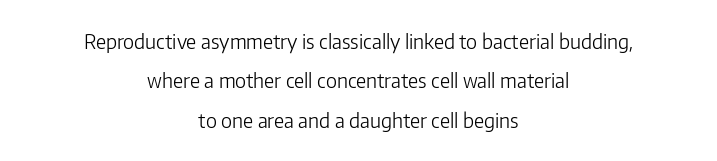
{"italic": "no", "bold": "no", "underline": "no", "align": "center", "line_spacing": "loose", "line_spacing_ratio": 1.97, "letter_spacing": "normal", "letter_spacing_em": 0.0, "glyph_px": 20}
